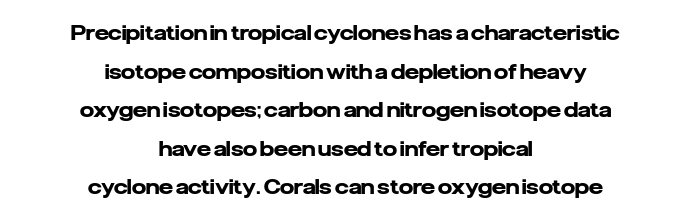
The image shows 20 px bold type, upright; set centered, loose line spacing (1.93x), normal letter spacing, not underlined.
